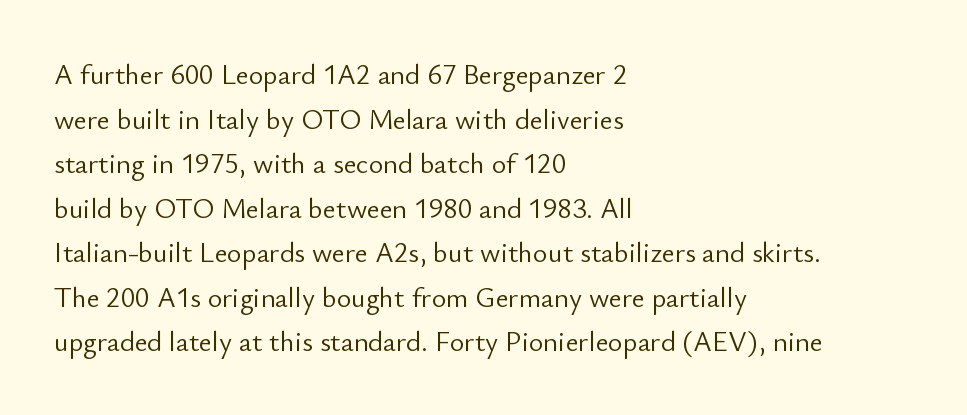
Check the space under the baseline: it is left empty. The cut favours lightness, reaching ordinary text weight at its darkest. The block of text has a typical density, with ordinary space between rows. Font category for this specimen: sans-serif. Each letter keeps its own natural width here, so spacing adapts to shape. This sample uses an upright cut, with every glyph sitting square on the baseline.
